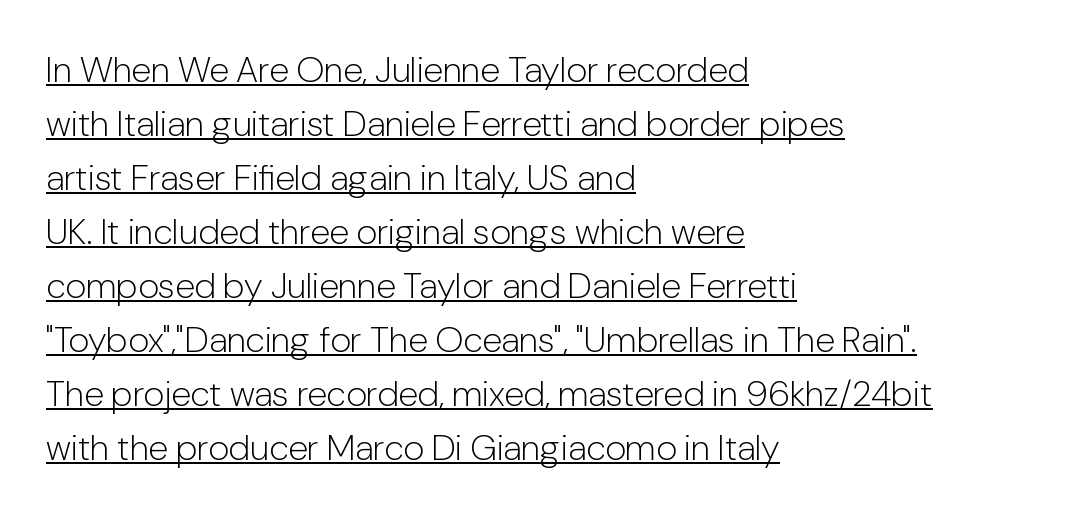
{"serif": "no", "italic": "no", "bold": "no", "weight": "light", "width": "normal", "stroke_contrast": "low", "x_height": "medium", "monospaced": "no", "underline": "yes", "align": "left", "line_spacing": "normal", "line_spacing_ratio": 1.5, "letter_spacing": "normal", "letter_spacing_em": 0.0, "glyph_px": 36}
